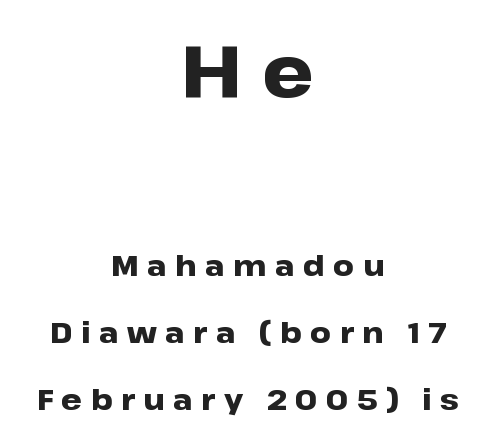
The image shows 73 px heavy, wide sans-serif type, upright; set centered, loose line spacing (2.3x), unusually wide letter spacing (+0.29 em), not underlined; the first (top) block is 2.52x larger; low stroke contrast and a medium x-height.
